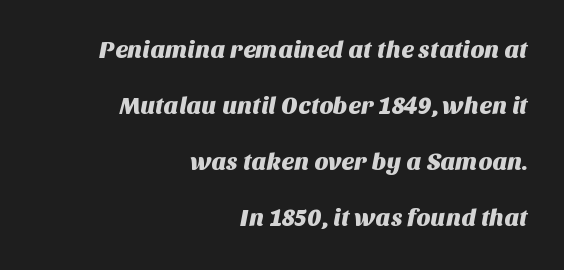
The tracking reads as untouched default to a designer's eye. The lines in this sample share a right terminus and differ only in where they begin. Regarding leading, the lines here are spaced well apart. The strip under each line holds only bare page.
